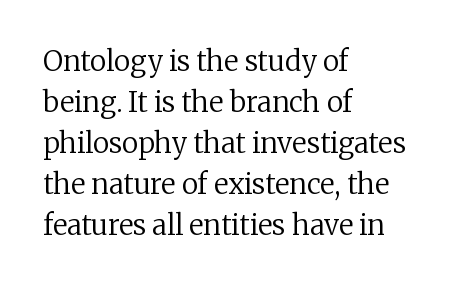
The image shows 28 px regular-weight serif type, upright; set left-aligned, normal line spacing (1.46x), normal letter spacing, not underlined; low stroke contrast and a medium x-height.
